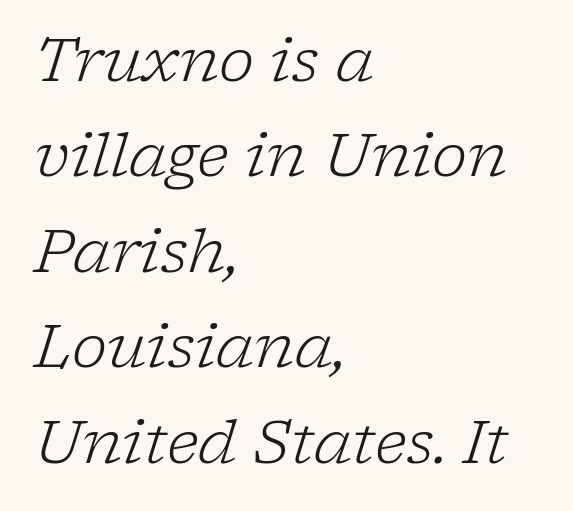
Weight class: somewhere from thin through regular. The rag falls on the right side of this text block. The horizontal fit of the characters is conventional and even. Regular leading. Is this a fixed-width face? No — the glyphs have proportional, varying widths. Lines of text with bare space underneath.
